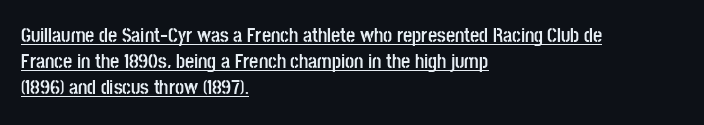
The type sits square on the baseline with zero lean. Characters follow at the spacing the type designer built in. Normally led — the rows are evenly, conventionally spaced. The rendering uses a bold face; every stroke is thick and dark. These lines are set flush left with a ragged right edge. Compared with undecorated copy, this sample adds a rule below the words.
